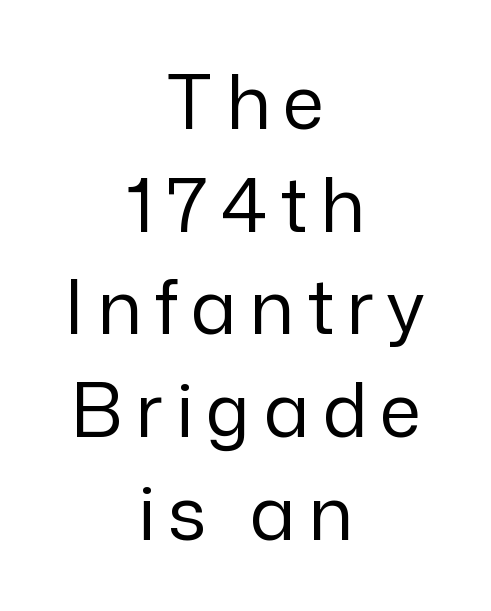
Decoration check: the copy has no underline. The rag falls on both sides of this text block equally. Note the varied advance widths — an 'i' is clearly narrower than an 'm'. This rendering employs a face without finishing strokes, i.e., a sans-serif. Unbolded letterforms with no extra heft. If you drew a line through each stem, it would be perfectly vertical.
